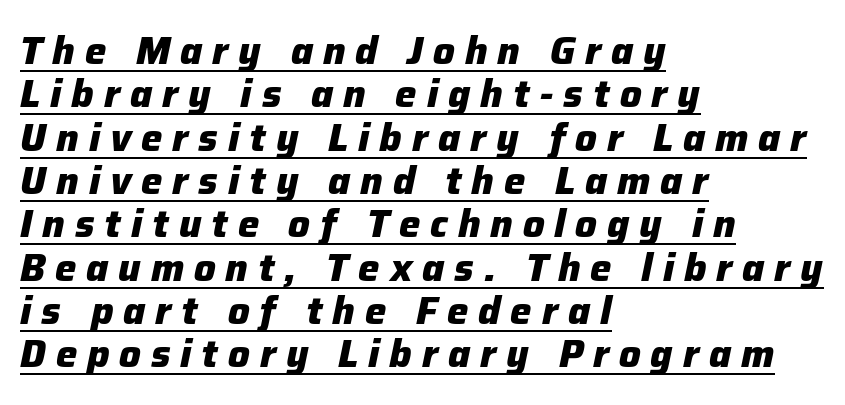
Q: Is the text bold? A: Yes.
Q: Is the text italic (slanted)? A: Yes, it leans right by about 12 degrees.
Q: Is the text underlined? A: Yes.
Q: How is the paragraph aligned? A: Left-aligned.
Q: Is the spacing between letters normal or unusually wide? A: Unusually wide.
Q: Is the spacing between lines tight, normal or loose? A: Tight.
Q: Width (condensed, normal, or wide)? A: Normal.
Q: Stroke contrast? A: Low.
Q: x-height? A: Medium.
Q: Monospaced? A: No.
